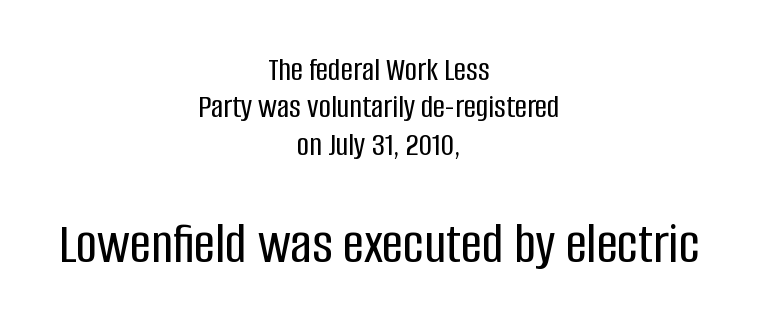
{"serif": "no", "italic": "no", "width": "condensed", "stroke_contrast": "low", "x_height": "large", "monospaced": "no", "underline": "no", "align": "center", "line_spacing": "tight", "line_spacing_ratio": 1.1, "letter_spacing": "normal", "letter_spacing_em": 0.0, "larger_block": "second", "size_ratio": 1.74, "glyph_px": 59}
